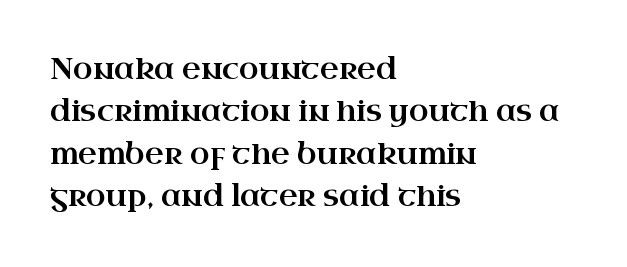
Are there feet on the stems? There are — it's a serif. Letters rest on an invisible, unmarked baseline. Style check: upright. Inter-character spacing is left at the font's built-in metrics. Line starts are locked; line ends wander.
